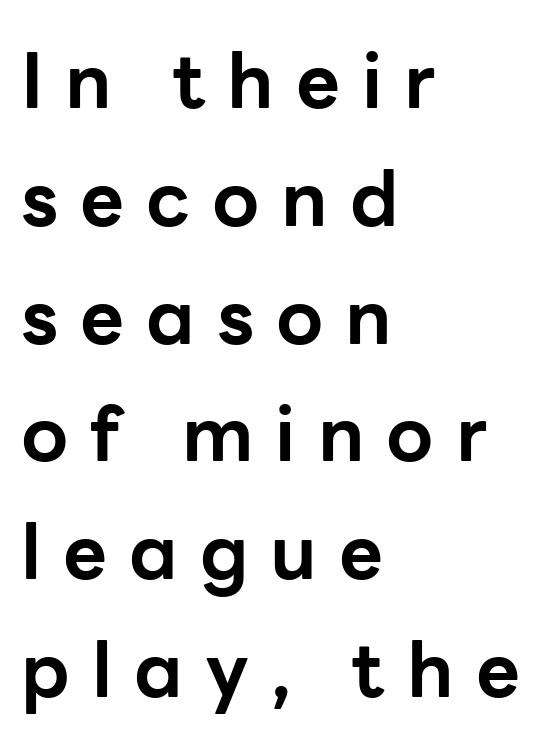
The image shows 76 px bold sans-serif type, upright; set left-aligned, normal line spacing (1.55x), unusually wide letter spacing (+0.29 em), not underlined; low stroke contrast and a medium x-height.
